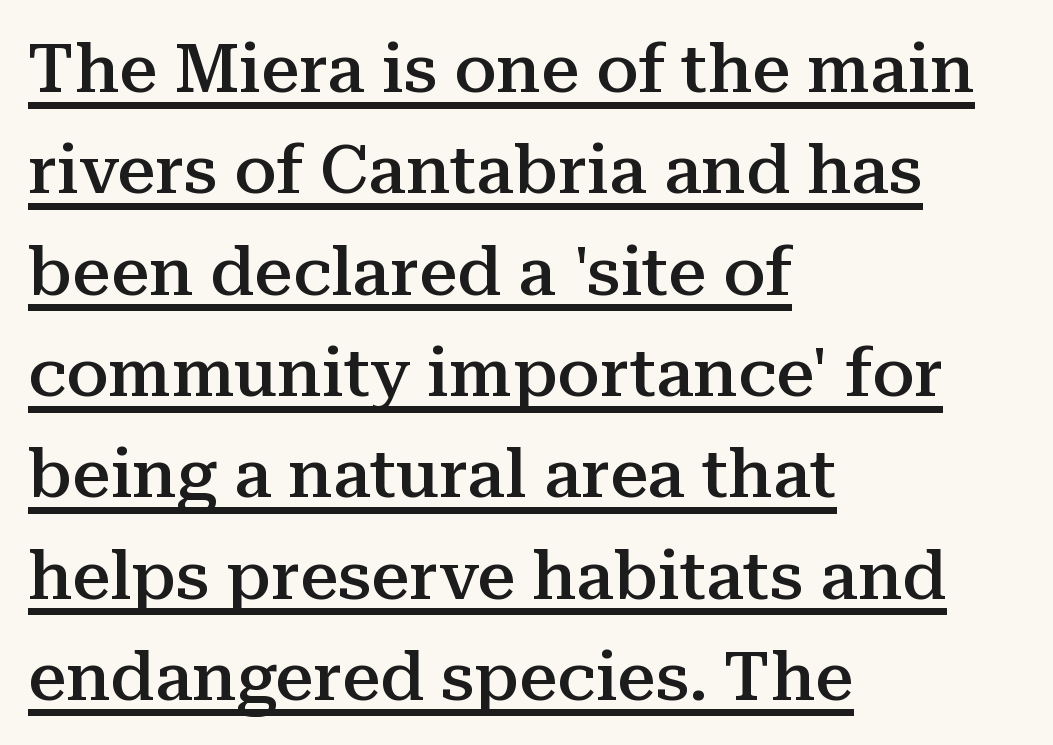
The image shows 68 px semibold serif type, upright; set left-aligned, normal line spacing (1.49x), normal letter spacing, underlined; medium stroke contrast and a medium x-height.
